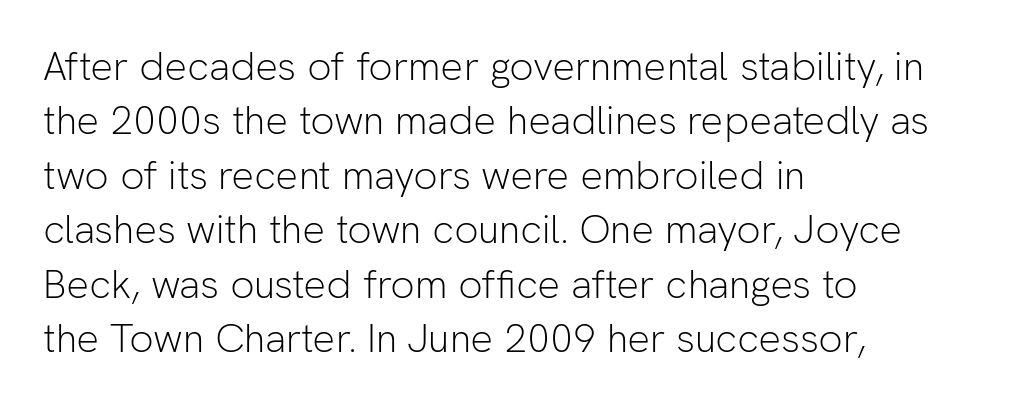
The image shows 40 px light sans-serif type, upright; set left-aligned, normal line spacing (1.36x), normal letter spacing, not underlined; low stroke contrast and a medium x-height.
